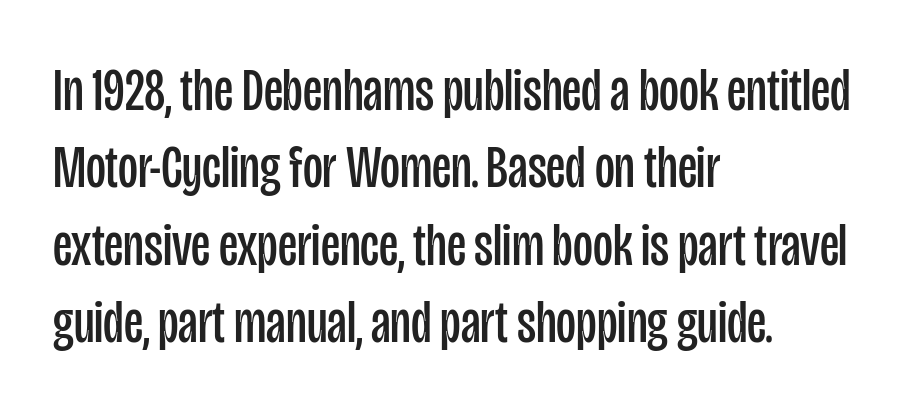
The image shows 61 px regular-weight, condensed sans-serif type, upright; set left-aligned, normal line spacing (1.27x), normal letter spacing, not underlined; low stroke contrast and a large x-height.
